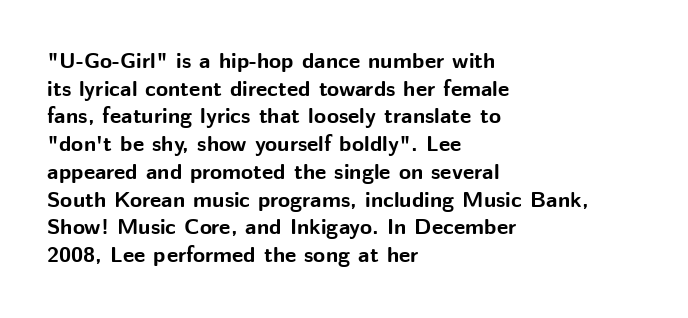
Q: Is the text bold? A: Yes.
Q: Is the text italic (slanted)? A: No, it is upright.
Q: Is the text underlined? A: No.
Q: How is the paragraph aligned? A: Left-aligned.
Q: Is the spacing between letters normal or unusually wide? A: Normal.
Q: Is the spacing between lines tight, normal or loose? A: Normal.
